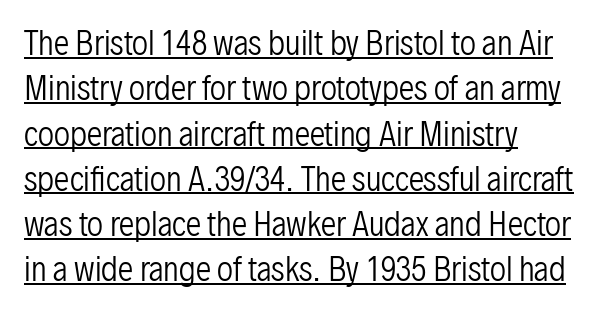
The image shows 31 px regular-weight, condensed sans-serif type, upright; set left-aligned, normal line spacing (1.46x), normal letter spacing, underlined; low stroke contrast and a medium x-height.
